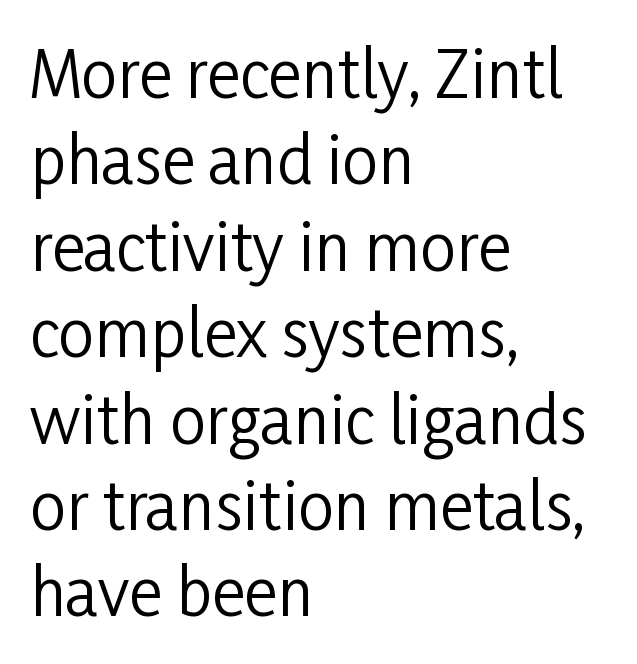
Does extra space separate the letters? No, they use regular spacing. The type sits square on the baseline with zero lean. No chunkiness to these letters — they're not bold. This sample has the flowing, uneven cadence of proportional lettering. The lines are quadded left. Examine the stroke ends and you'll find no serifs.
